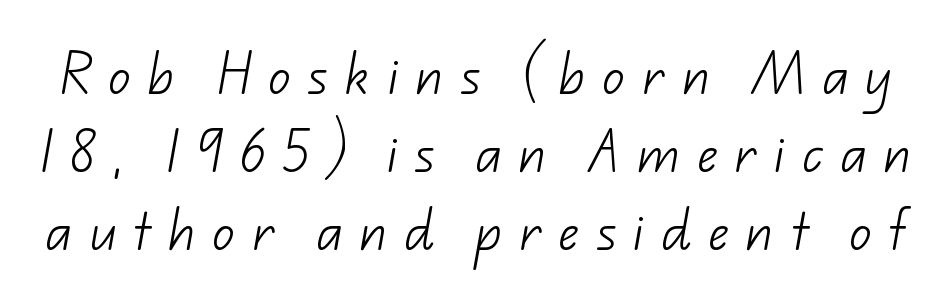
Think of a printed novel: that variable character pitch is what you see here. Caption: expanded tracking, letters set apart. Each row of text sits above clean, open space. This sample uses a sans-serif face.
